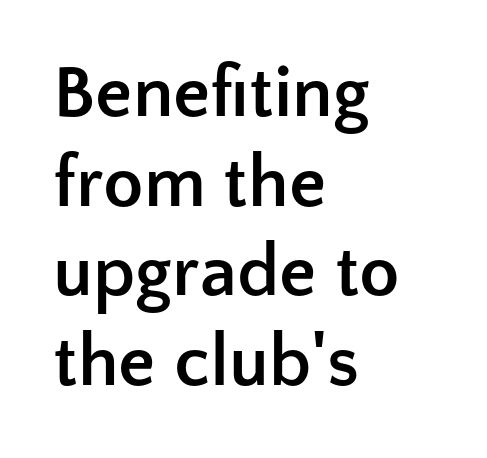
Serifs: no, the terminals of the letterforms are clean. Letter spacing: default. The characters look thick and weighty, a clear bold. Ordinary non-slanted type is in use.
